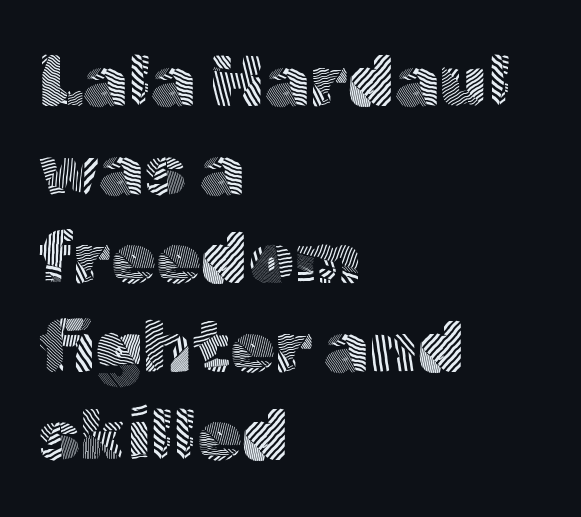
This sample uses an upright cut, with every glyph sitting square on the baseline. Each row of text sits above clean, open space. In terms of letterspacing, this is plain default setting. Horizontal alignment here is leftward, the default for most running prose.
